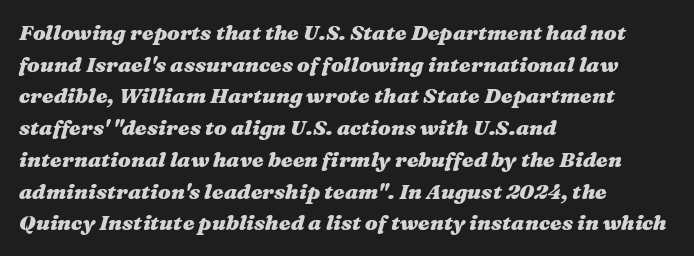
Summary of vertical rhythm: regular, with standard interline spacing. A dark, heavy texture on the line: the type is bold. When letters slant like this, we call the style italic. Just letters on the line, the space beneath them empty.
